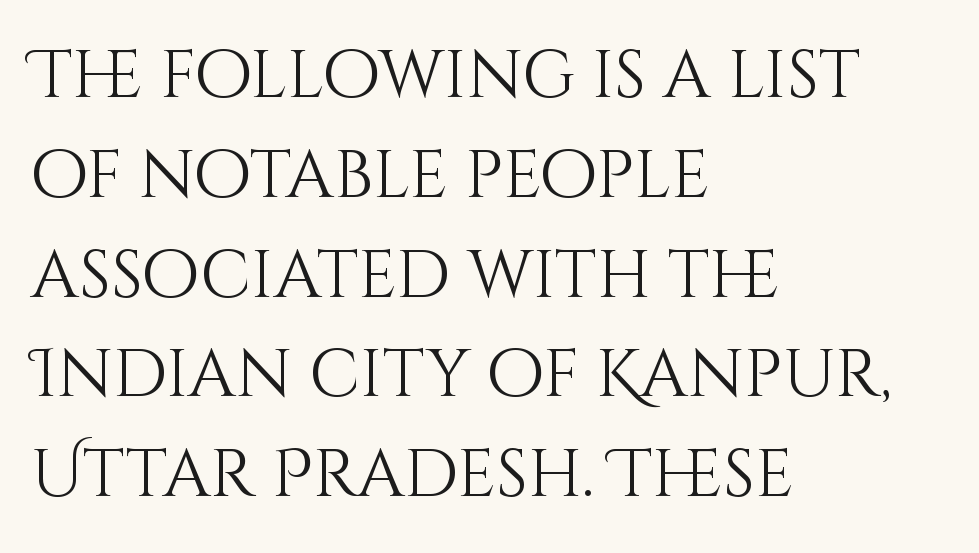
Q: Is the text bold? A: No.
Q: Is the text italic (slanted)? A: No, it is upright.
Q: Is the text underlined? A: No.
Q: How is the paragraph aligned? A: Left-aligned.
Q: Is the spacing between letters normal or unusually wide? A: Normal.
Q: Is the spacing between lines tight, normal or loose? A: Normal.
Q: Width (condensed, normal, or wide)? A: Normal.
Q: Stroke contrast? A: Medium.
Q: x-height? A: Large.
Q: Monospaced? A: No.
